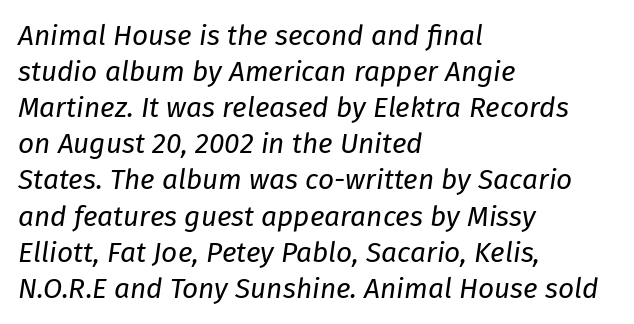
Horizontally, the lines are justified to the leading edge only. Would a proofreader flag this as italicized? Yes. Inter-character spacing is left at the font's built-in metrics. Type without underlining. The rendering uses natural spacing where letterforms have individual widths.
